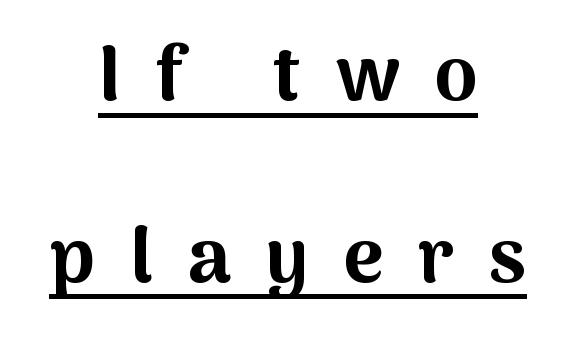
This is roman type, the default non-slanted kind. Compared with an ordinary text face, these strokes are far heavier — a full bold. What stands out about the letter spacing? Its width — letters are far apart. What kind of face is this? One without serifs — a sans. Underline: present. A typesetter would call this proportional, since set widths differ per character.
